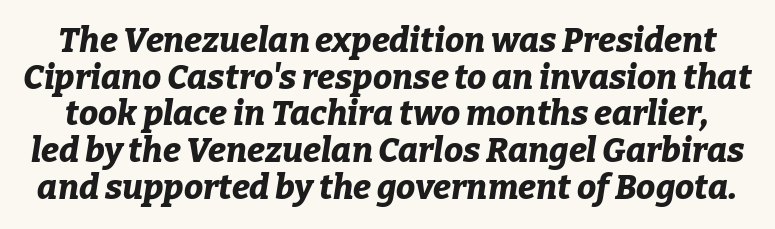
Q: Is the text bold? A: Yes.
Q: Is the text italic (slanted)? A: Yes, it leans right by about 9 degrees.
Q: Is the text underlined? A: No.
Q: Is the spacing between letters normal or unusually wide? A: Normal.
Q: Is the spacing between lines tight, normal or loose? A: Tight.
Q: Width (condensed, normal, or wide)? A: Normal.
Q: Stroke contrast? A: Low.
Q: x-height? A: Medium.
Q: Monospaced? A: No.
